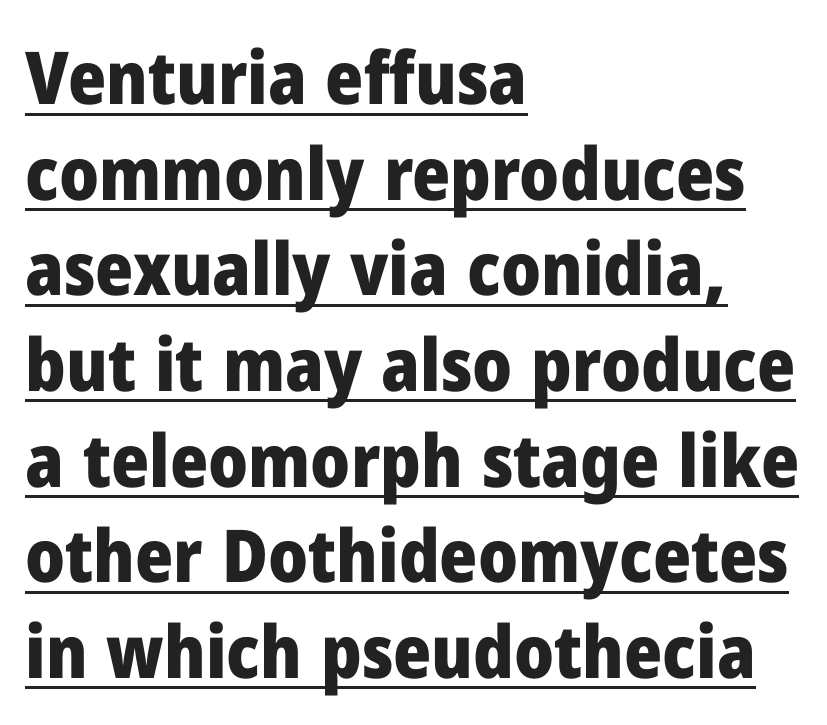
{"serif": "no", "italic": "no", "bold": "yes", "weight": "heavy", "width": "normal", "stroke_contrast": "low", "x_height": "medium", "monospaced": "no", "underline": "yes", "align": "left", "line_spacing": "normal", "line_spacing_ratio": 1.31, "letter_spacing": "normal", "letter_spacing_em": 0.0, "glyph_px": 73}
